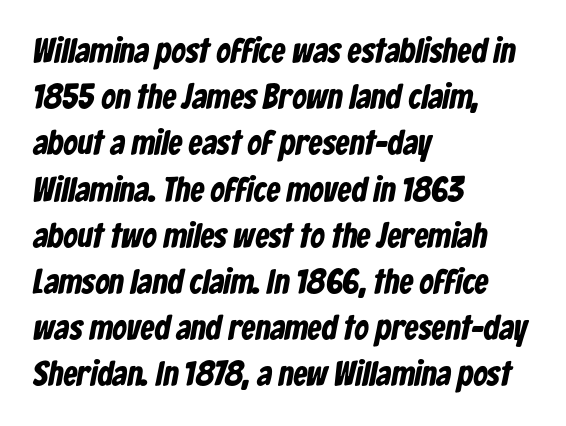
{"serif": "no", "bold": "yes", "weight": "bold", "width": "condensed", "stroke_contrast": "low", "x_height": "medium", "monospaced": "no", "underline": "no", "align": "left", "line_spacing": "normal", "line_spacing_ratio": 1.32, "letter_spacing": "normal", "letter_spacing_em": 0.0, "glyph_px": 35}
